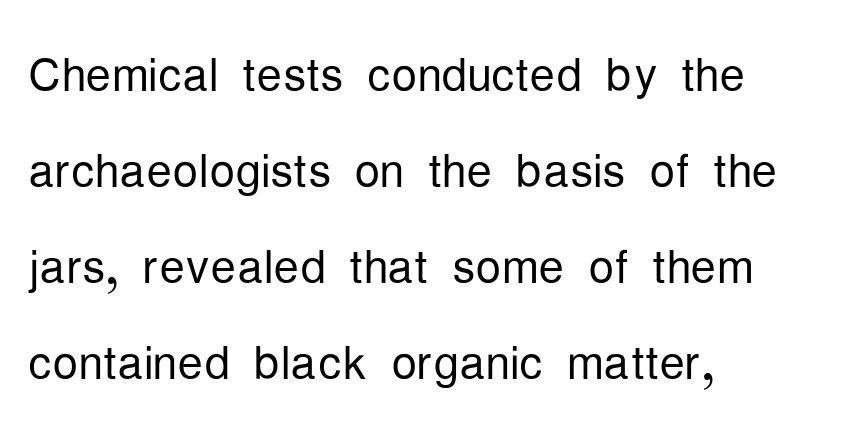
The image shows 64 px light, condensed sans-serif type, upright; set left-aligned, normal line spacing (1.5x), normal letter spacing, not underlined; low stroke contrast and a medium x-height.
